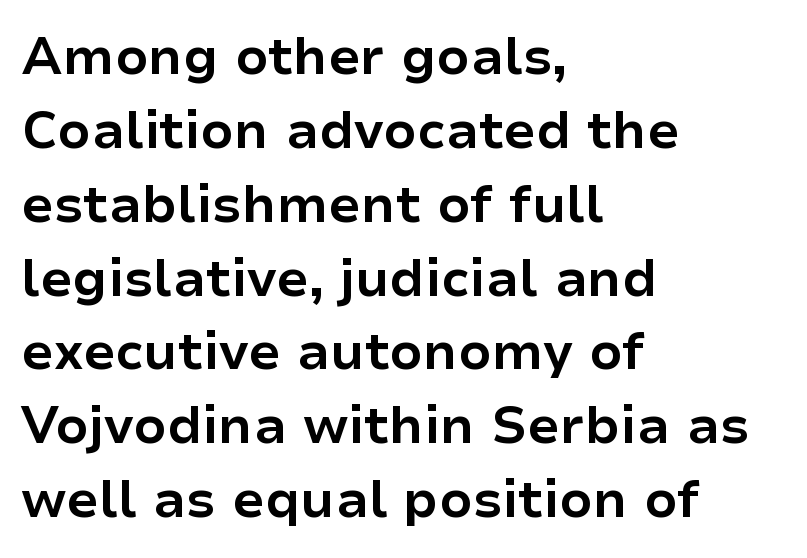
Q: Is the text bold? A: Yes.
Q: Is the text italic (slanted)? A: No, it is upright.
Q: Is the typeface a serif or a sans-serif typeface? A: Sans-serif.
Q: Is the text underlined? A: No.
Q: How is the paragraph aligned? A: Left-aligned.
Q: Is the spacing between letters normal or unusually wide? A: Normal.
Q: Is the spacing between lines tight, normal or loose? A: Normal.
Q: Width (condensed, normal, or wide)? A: Normal.
Q: Stroke contrast? A: Low.
Q: x-height? A: Medium.
Q: Monospaced? A: No.
